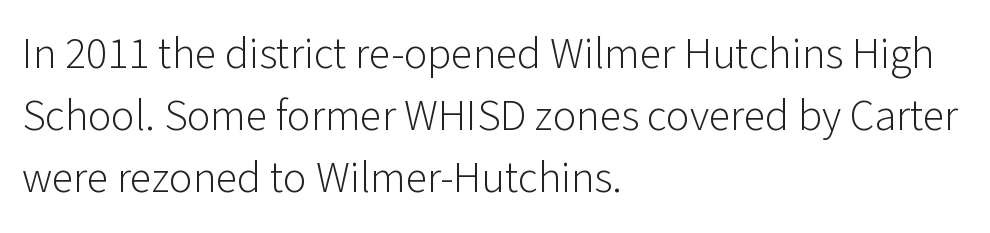
Nope, no serifs anywhere on these letters. Posture: upright roman. The tracking reads as untouched default to a designer's eye. Any mark beneath the type? The region is blank.
